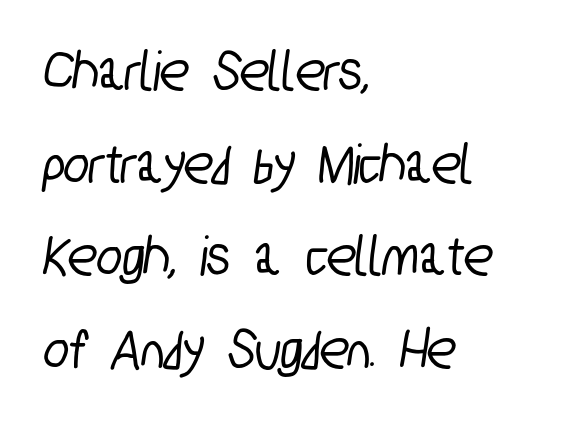
{"serif": "no", "width": "condensed", "stroke_contrast": "low", "x_height": "medium", "monospaced": "no", "underline": "no", "align": "left", "line_spacing": "normal", "line_spacing_ratio": 1.57, "letter_spacing": "normal", "letter_spacing_em": 0.0, "glyph_px": 59}
